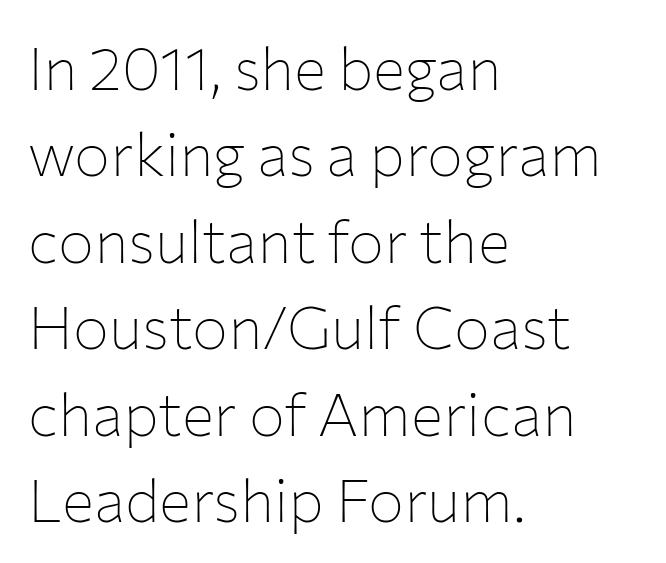
Glyph-to-glyph distance matches everyday printed text. The letters stand upright; this is a roman face. The paragraph has a hard left edge and a soft right edge. Is this a fixed-width face? No — the glyphs have proportional, varying widths. The space beneath each line is pristine and unruled. Successive baselines arrive at the customary interval.
